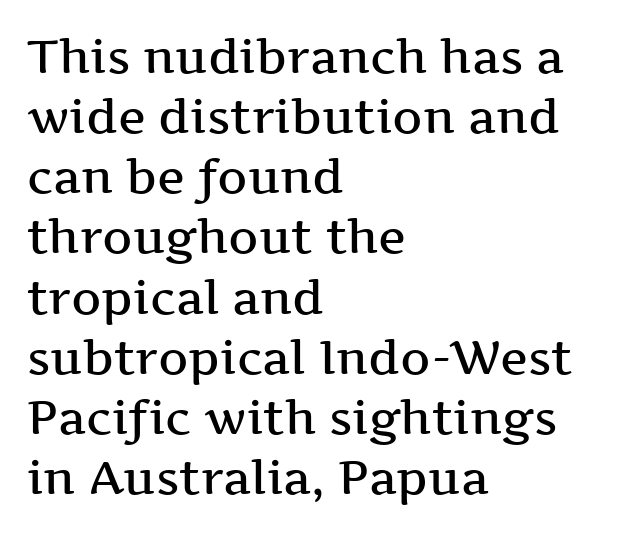
{"serif": "yes", "italic": "no", "bold": "semi", "weight": "semibold", "width": "wide", "stroke_contrast": "medium", "x_height": "medium", "monospaced": "no", "underline": "no", "align": "left", "line_spacing": "normal", "line_spacing_ratio": 1.28, "letter_spacing": "normal", "letter_spacing_em": 0.0, "glyph_px": 47}
